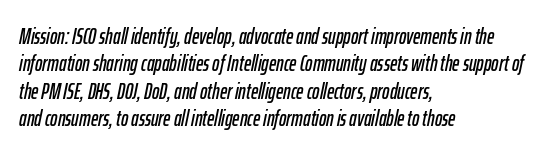
These lines stack with their left ends in a neat column. The strip under each line holds only bare page. Default kerning and tracking; the words read as compact shapes. Emphasis-style slanted type is in use.
